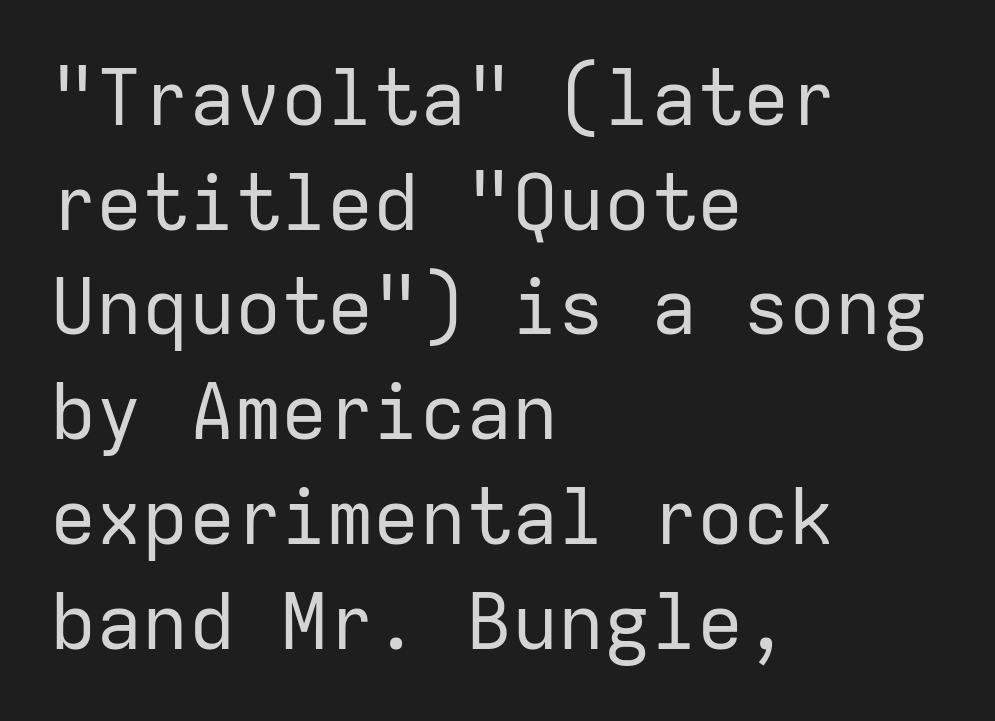
{"serif": "no", "italic": "no", "bold": "no", "weight": "regular", "width": "normal", "stroke_contrast": "low", "x_height": "medium", "monospaced": "yes", "underline": "no", "align": "left", "line_spacing": "normal", "line_spacing_ratio": 1.36, "letter_spacing": "normal", "letter_spacing_em": 0.0, "glyph_px": 77}
